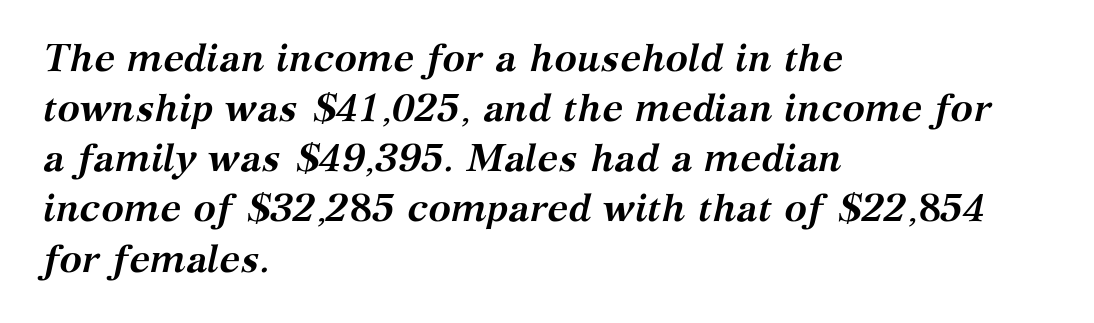
These lines stack with their left ends in a neat column. Note the varied advance widths — an 'i' is clearly narrower than an 'm'. Is the type bold? Yes — the strokes are clearly thick and heavy. What kind of face is this? One with serifs. Quick note: underline off. These lines keep a tight, regular rhythm from letter to letter.
